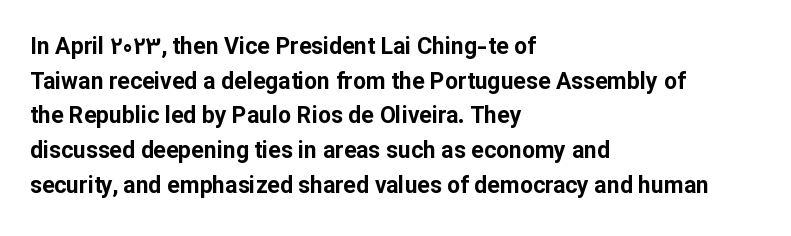
Q: Is the text bold? A: Yes.
Q: Is the text italic (slanted)? A: No, it is upright.
Q: Is the text underlined? A: No.
Q: How is the paragraph aligned? A: Left-aligned.
Q: Is the spacing between letters normal or unusually wide? A: Normal.
Q: Is the spacing between lines tight, normal or loose? A: Normal.
